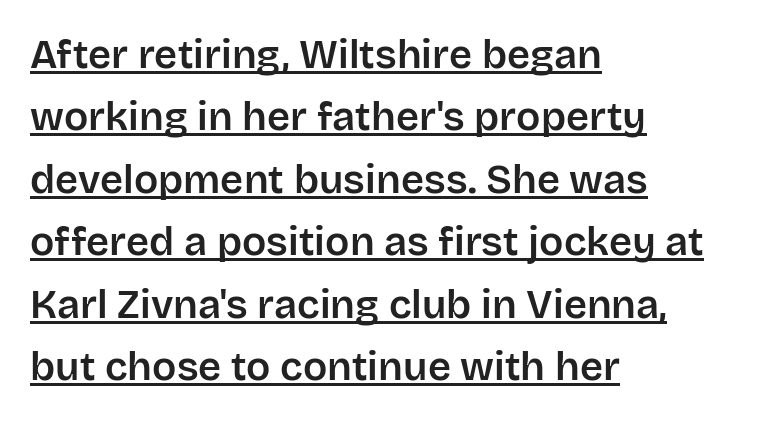
{"serif": "no", "italic": "no", "width": "normal", "stroke_contrast": "low", "x_height": "large", "monospaced": "no", "underline": "yes", "align": "left", "line_spacing": "normal", "line_spacing_ratio": 1.56, "letter_spacing": "normal", "letter_spacing_em": 0.0, "glyph_px": 40}
